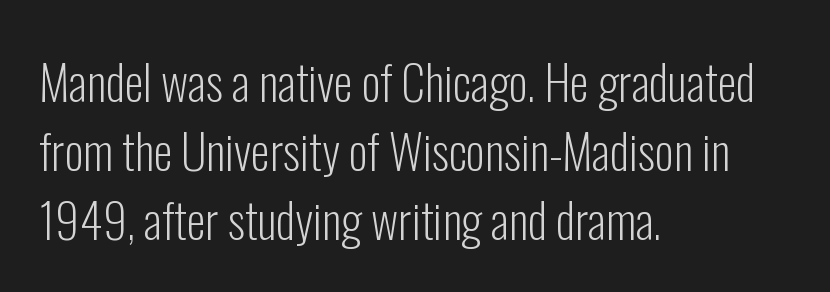
{"serif": "no", "italic": "no", "bold": "no", "weight": "light", "width": "condensed", "stroke_contrast": "low", "x_height": "medium", "monospaced": "no", "underline": "no", "align": "left", "line_spacing": "normal", "line_spacing_ratio": 1.44, "letter_spacing": "normal", "letter_spacing_em": 0.0, "glyph_px": 48}
